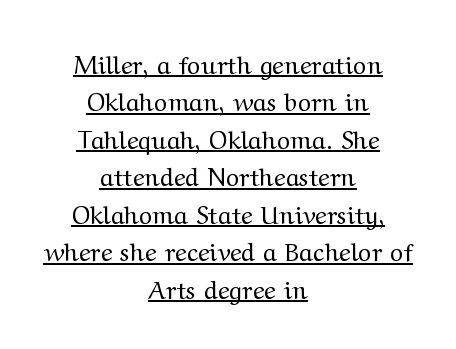
The image shows 25 px text type, upright; set centered, normal line spacing (1.5x), normal letter spacing, underlined.
